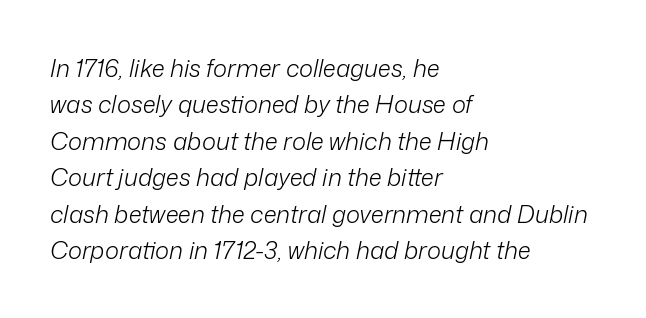
The image shows 24 px text type, italic (leaning right); set left-aligned, normal line spacing (1.52x), normal letter spacing, not underlined.
